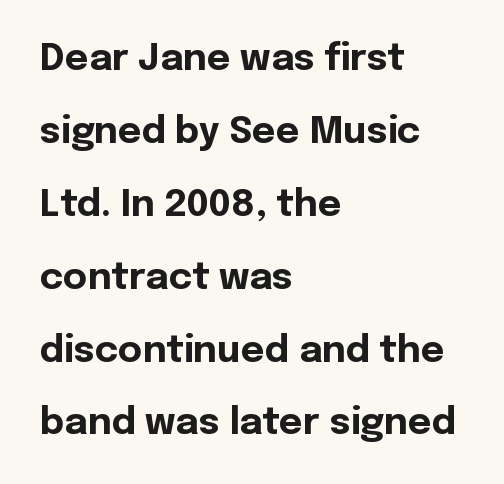
{"serif": "no", "italic": "no", "bold": "yes", "weight": "bold", "width": "normal", "x_height": "medium", "monospaced": "no", "underline": "no", "align": "left", "line_spacing": "loose", "line_spacing_ratio": 1.97, "letter_spacing": "normal", "letter_spacing_em": 0.0, "glyph_px": 37}
